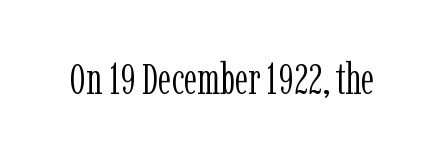
The image shows 44 px light, condensed serif type, upright; set normal letter spacing, not underlined; low stroke contrast and a medium x-height.
